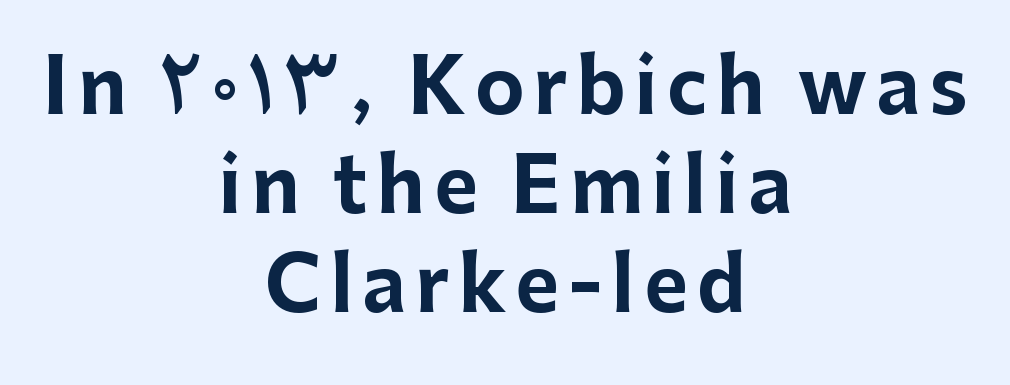
{"serif": "no", "italic": "no", "bold": "yes", "weight": "bold", "width": "normal", "stroke_contrast": "low", "x_height": "medium", "monospaced": "no", "underline": "no", "align": "center", "line_spacing": "normal", "line_spacing_ratio": 1.32, "glyph_px": 75}
